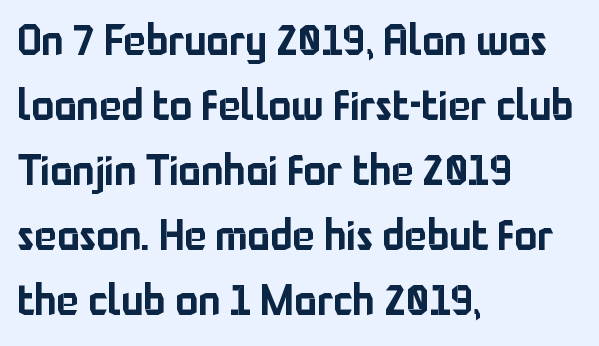
{"serif": "no", "italic": "no", "width": "normal", "stroke_contrast": "low", "x_height": "medium", "monospaced": "no", "underline": "no", "align": "left", "line_spacing": "normal", "line_spacing_ratio": 1.55, "letter_spacing": "normal", "letter_spacing_em": 0.0, "glyph_px": 42}
